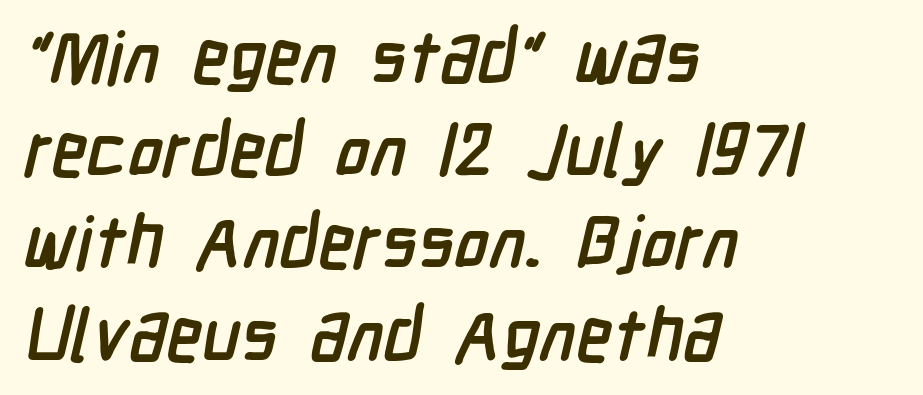
The line-height multiplier appears to be the usual default. Each letter's strokes conclude bluntly, with no projecting serifs. A typesetter would call this zero additional tracking. Where is the straight margin? On the left. Typographic density is high because the face is bold. A typesetter would call this proportional, since set widths differ per character.
